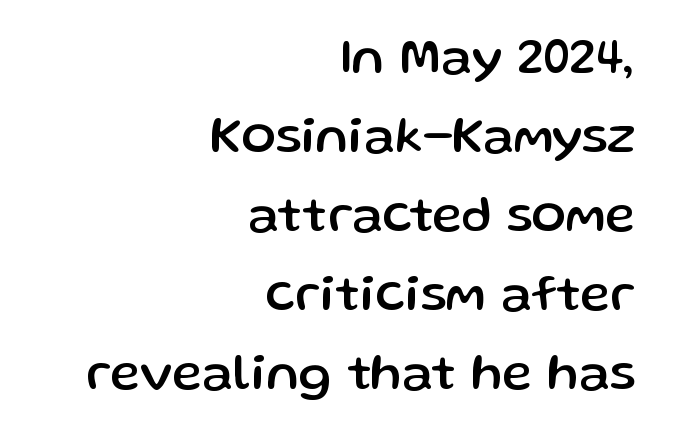
Q: Is the text italic (slanted)? A: No, it is upright.
Q: Is the typeface a serif or a sans-serif typeface? A: Sans-serif.
Q: Is the text underlined? A: No.
Q: How is the paragraph aligned? A: Right-aligned.
Q: Is the spacing between letters normal or unusually wide? A: Normal.
Q: Is the spacing between lines tight, normal or loose? A: Normal.
Q: Width (condensed, normal, or wide)? A: Normal.
Q: Stroke contrast? A: Low.
Q: x-height? A: Medium.
Q: Monospaced? A: No.
